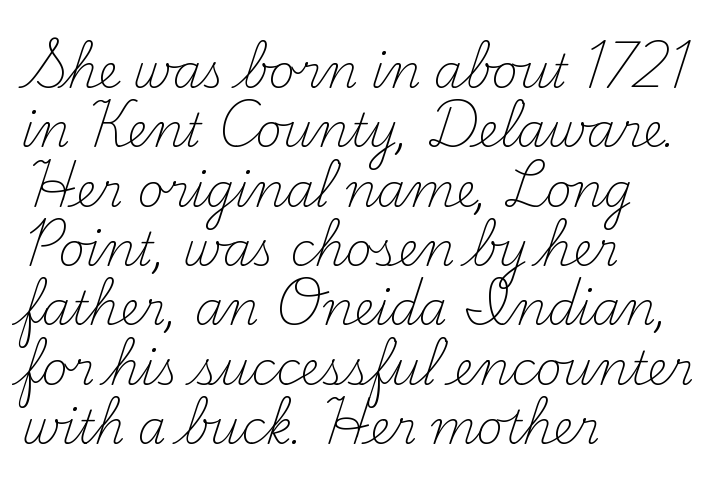
Q: Is the text bold? A: No.
Q: Is the text italic (slanted)? A: Yes.
Q: Is the text underlined? A: No.
Q: How is the paragraph aligned? A: Left-aligned.
Q: Is the spacing between letters normal or unusually wide? A: Normal.
Q: Is the spacing between lines tight, normal or loose? A: Normal.
Q: Width (condensed, normal, or wide)? A: Normal.
Q: Stroke contrast? A: Medium.
Q: x-height? A: Small.
Q: Monospaced? A: No.
